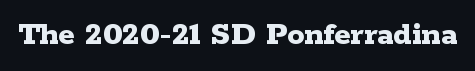
How heavy is the stroke? Heavy — this is a bold. The line texture is even and compact thanks to regular tracking. Posture: vertical. The area under the type is left untouched. The face used here is proportionally spaced, like ordinary book or web type. Unlike a clean sans, this face finishes its strokes with serifs.
